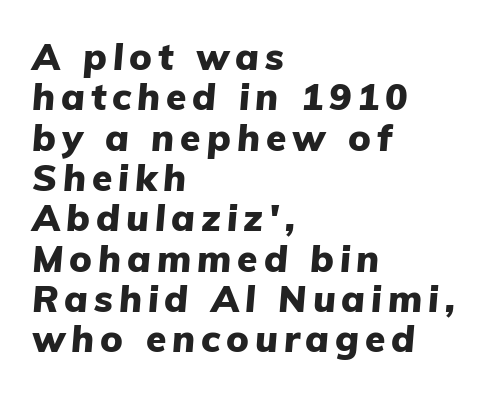
Q: Is the text bold? A: Yes.
Q: Is the text italic (slanted)? A: Yes, it leans right by about 5 degrees.
Q: Is the text underlined? A: No.
Q: How is the paragraph aligned? A: Left-aligned.
Q: Is the spacing between lines tight, normal or loose? A: Tight.
Q: Width (condensed, normal, or wide)? A: Normal.
Q: Stroke contrast? A: Low.
Q: x-height? A: Medium.
Q: Monospaced? A: No.
